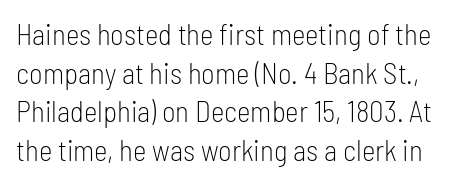
Q: Is the text bold? A: No.
Q: Is the text italic (slanted)? A: No, it is upright.
Q: Is the typeface a serif or a sans-serif typeface? A: Sans-serif.
Q: Is the text underlined? A: No.
Q: Is the spacing between letters normal or unusually wide? A: Normal.
Q: Is the spacing between lines tight, normal or loose? A: Normal.
Q: Width (condensed, normal, or wide)? A: Condensed.
Q: Stroke contrast? A: Low.
Q: x-height? A: Medium.
Q: Monospaced? A: No.
